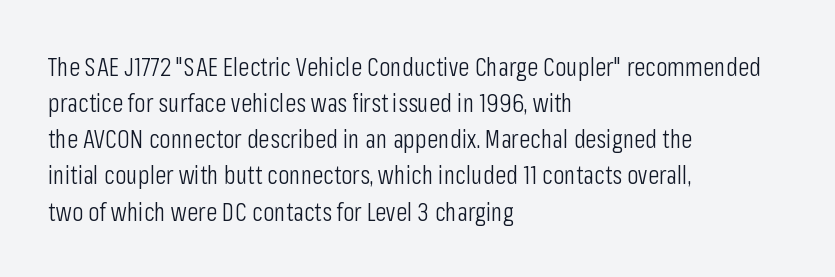
The image shows 26 px text type, upright; set left-aligned, normal line spacing (1.39x), normal letter spacing, not underlined.
